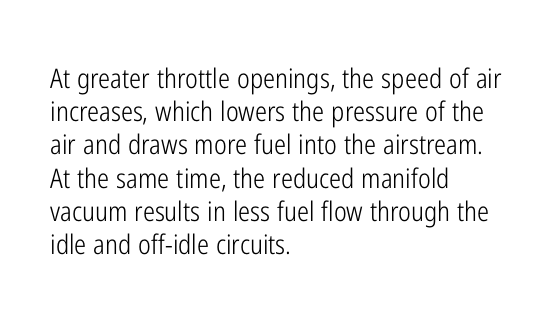
The zone under the glyphs is completely vacant. The passage is arranged the way most books set body copy — flush left. The type sits square on the baseline with zero lean. Weight: in the light-to-regular range. In terms of letterspacing, this is plain default setting.
